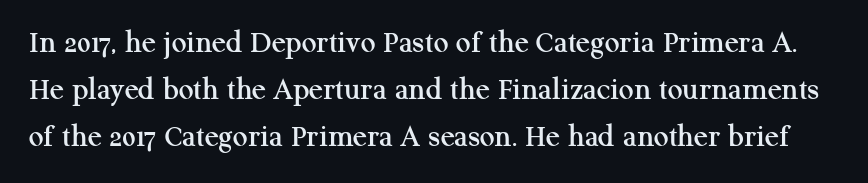
The image shows 33 px serif type, upright; set normal line spacing (1.42x), normal letter spacing, not underlined; medium stroke contrast and a medium x-height.
